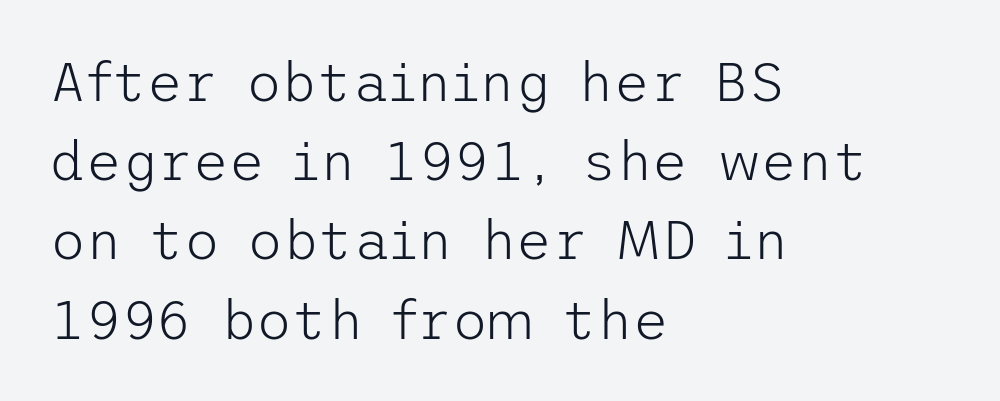
The typography opts for an upright posture over an oblique one. Vertical stems look standard width or narrower in stroke. The compositor pushed each line to the left boundary. This sample uses a sans-serif face.
